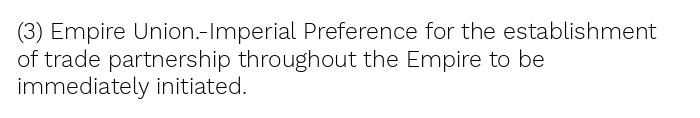
Q: Is the text bold? A: No.
Q: Is the text italic (slanted)? A: No, it is upright.
Q: Is the text underlined? A: No.
Q: How is the paragraph aligned? A: Left-aligned.
Q: Is the spacing between letters normal or unusually wide? A: Normal.
